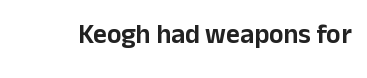
Q: Is the text italic (slanted)? A: No, it is upright.
Q: Is the text underlined? A: No.
Q: Is the spacing between letters normal or unusually wide? A: Normal.
